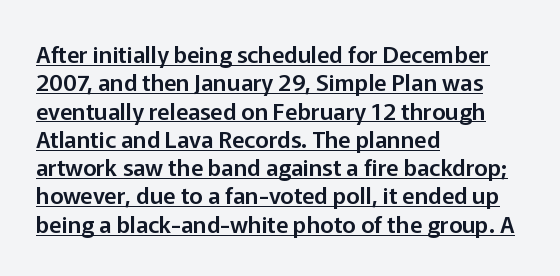
{"italic": "no", "underline": "yes", "align": "left", "line_spacing_ratio": 1.23, "letter_spacing": "normal", "letter_spacing_em": 0.0, "glyph_px": 23}
